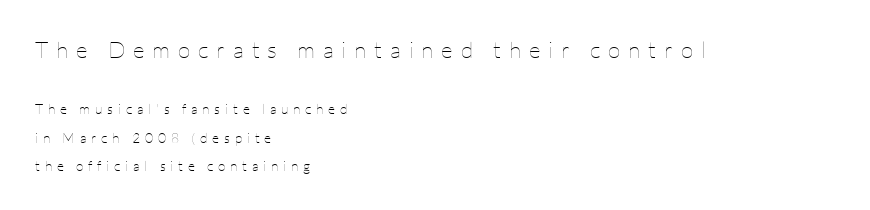
Q: Is the text bold? A: No.
Q: Is the text italic (slanted)? A: No, it is upright.
Q: Is the text underlined? A: No.
Q: How is the paragraph aligned? A: Left-aligned.
Q: Is the spacing between letters normal or unusually wide? A: Unusually wide.
Q: Is the spacing between lines tight, normal or loose? A: Loose.
Q: Which block of text is set in a larger size, the first (top) or the second (bottom)? A: The first (top) one.
